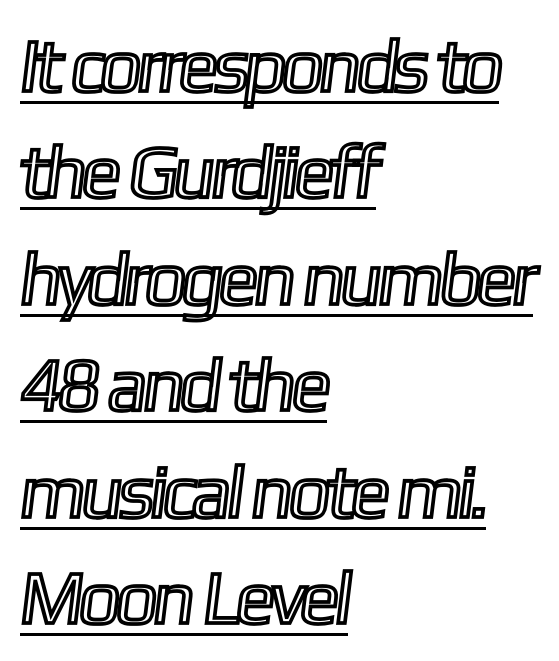
{"width": "condensed", "x_height": "medium", "monospaced": "no", "underline": "yes", "align": "left", "line_spacing": "normal", "line_spacing_ratio": 1.42, "letter_spacing": "normal", "letter_spacing_em": 0.0, "glyph_px": 75}
